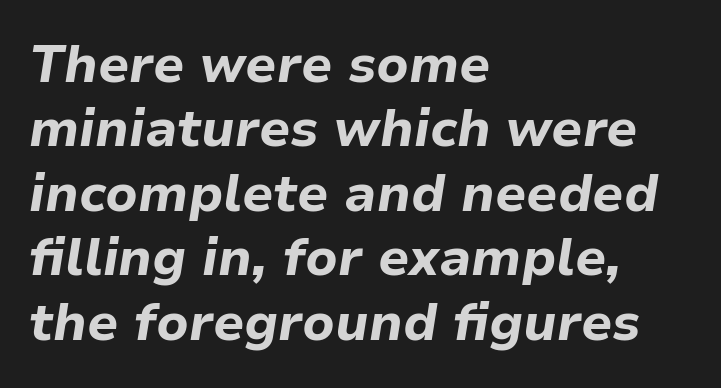
The rendering anchors every line to the left-hand side. Glance below the letters and you will spot only blank space. Proportional: the letters do not fall into vertical columns. Caption: standard tracking, unaltered.
